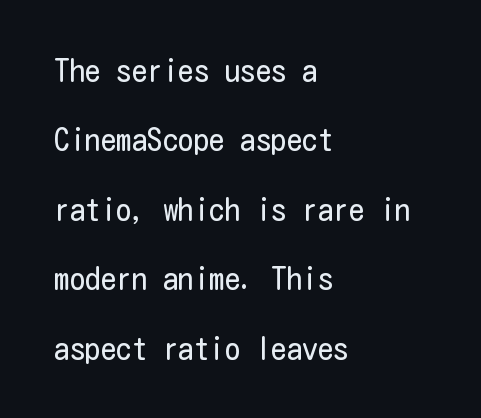
The image shows 31 px regular-weight, condensed sans-serif type, upright; set left-aligned, loose line spacing (2.24x), normal letter spacing, not underlined; low stroke contrast and a medium x-height.
